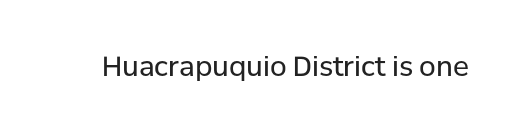
Q: Is the text bold? A: No.
Q: Is the text italic (slanted)? A: No, it is upright.
Q: Is the text underlined? A: No.
Q: Is the spacing between letters normal or unusually wide? A: Normal.
